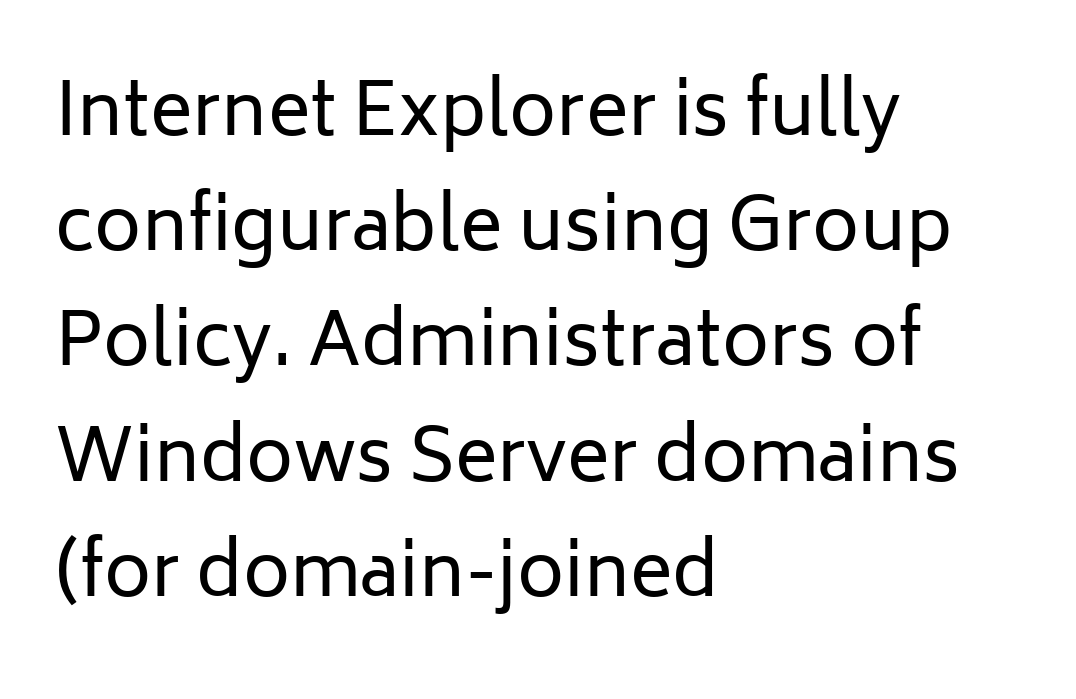
{"serif": "no", "italic": "no", "bold": "no", "weight": "regular", "width": "normal", "stroke_contrast": "low", "x_height": "medium", "monospaced": "no", "underline": "no", "align": "left", "line_spacing": "normal", "line_spacing_ratio": 1.6, "letter_spacing": "normal", "letter_spacing_em": 0.0, "glyph_px": 72}
